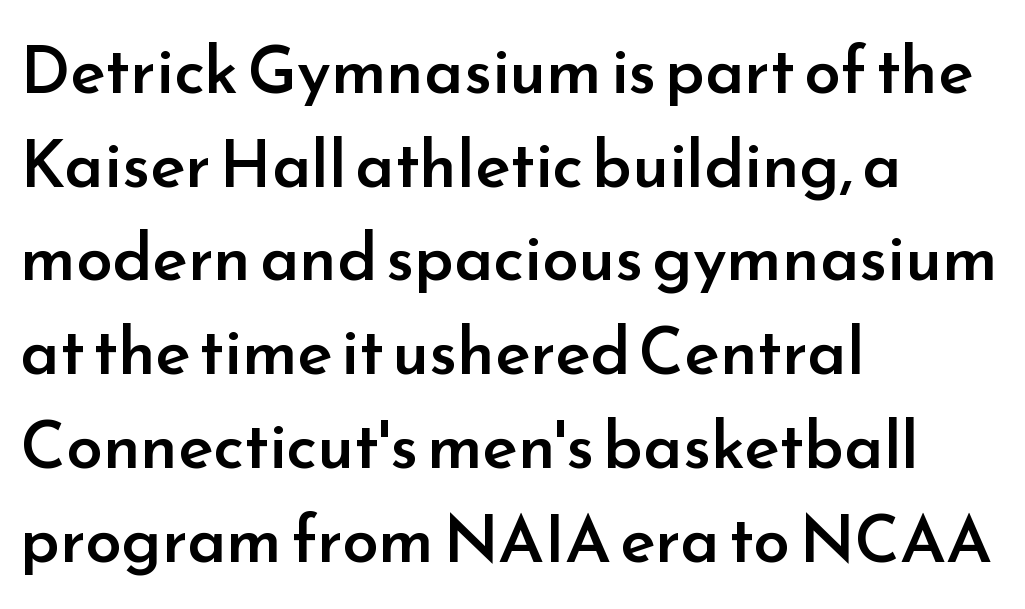
This sample has the flowing, uneven cadence of proportional lettering. Glance below the letters and you will spot only blank space. Normally led — the rows are evenly, conventionally spaced. Unlike italic type, these characters show no tilt at all.
